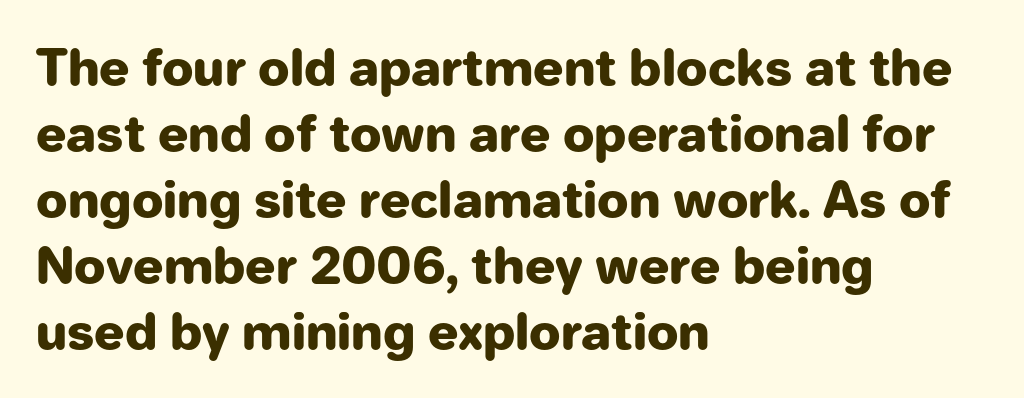
{"serif": "no", "italic": "no", "bold": "yes", "weight": "heavy", "width": "normal", "stroke_contrast": "low", "x_height": "medium", "monospaced": "no", "underline": "no", "align": "left", "line_spacing": "normal", "line_spacing_ratio": 1.32, "letter_spacing": "normal", "letter_spacing_em": 0.0, "glyph_px": 50}
